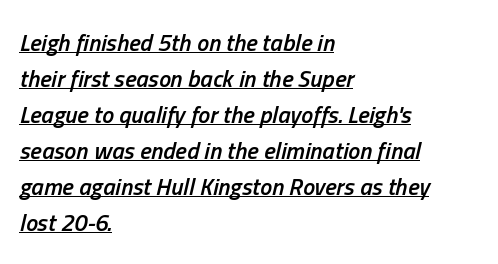
{"italic": "yes", "lean": "right", "slant_degrees": 13, "bold": "semi", "underline": "yes", "align": "left", "line_spacing": "normal", "line_spacing_ratio": 1.5, "letter_spacing": "normal", "letter_spacing_em": 0.0, "glyph_px": 24}
